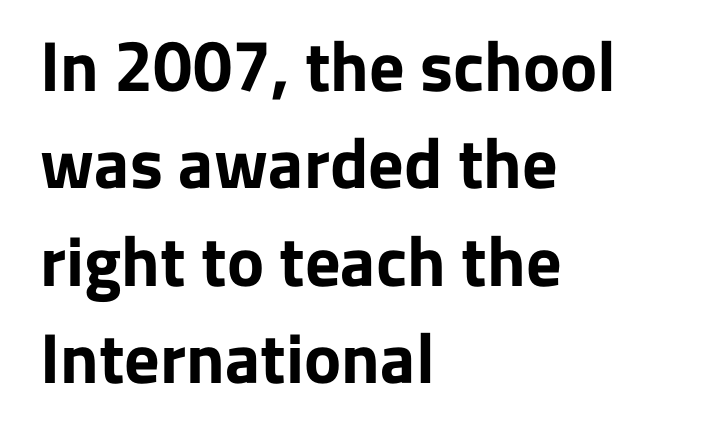
{"serif": "no", "italic": "no", "bold": "yes", "weight": "bold", "width": "normal", "stroke_contrast": "low", "x_height": "medium", "monospaced": "no", "underline": "no", "align": "left", "line_spacing": "normal", "line_spacing_ratio": 1.39, "letter_spacing": "normal", "letter_spacing_em": 0.0, "glyph_px": 70}
